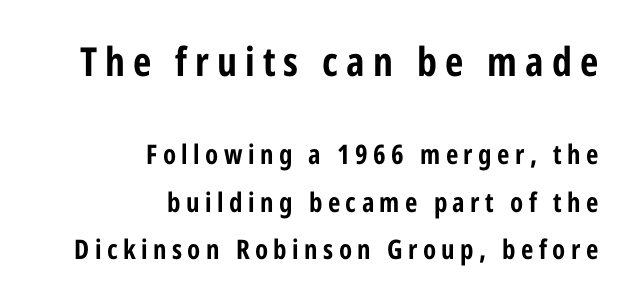
Q: Is the text bold? A: Yes.
Q: Is the text italic (slanted)? A: No, it is upright.
Q: Is the typeface a serif or a sans-serif typeface? A: Sans-serif.
Q: Is the text underlined? A: No.
Q: How is the paragraph aligned? A: Right-aligned.
Q: Is the spacing between letters normal or unusually wide? A: Unusually wide.
Q: Which block of text is set in a larger size, the first (top) or the second (bottom)? A: The first (top) one.
Q: Width (condensed, normal, or wide)? A: Condensed.
Q: Stroke contrast? A: Low.
Q: x-height? A: Medium.
Q: Monospaced? A: No.
